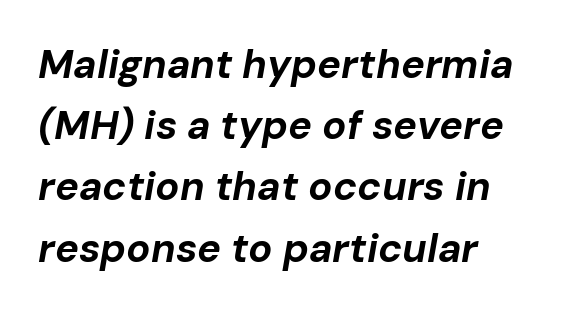
The image shows 40 px bold type, italic (leaning right); set normal line spacing (1.53x), normal letter spacing, not underlined; low stroke contrast and a medium x-height.
